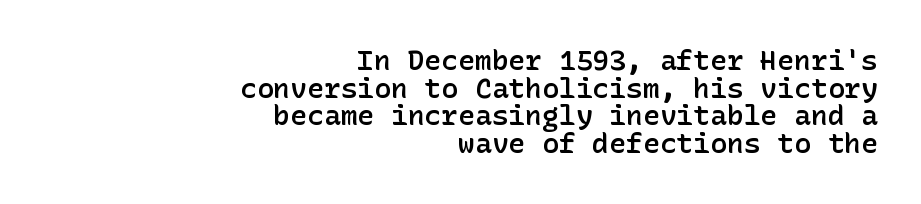
These lines are composed in type without serifs. Compared with typical paragraphs, the rows here are closer together. Compared with a flush-left layout, this one pins lines to the opposite, right side. Default kerning and tracking; the words read as compact shapes. Ordinary non-slanted type is in use. Each glyph is drawn with semibold strokes, heavier than normal yet not fully bold.
